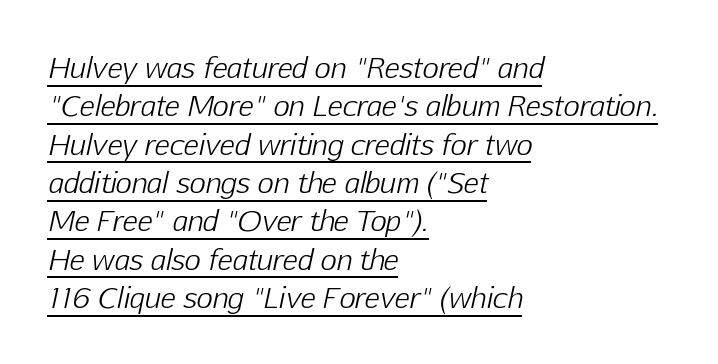
The vertical gap from one line to the next is medium. The typeface has the unassuming heft of standard copy or less. The lines in this sample share a left origin and differ only in where they stop. Each line of the rendering has a horizontal stroke beneath the glyphs.
